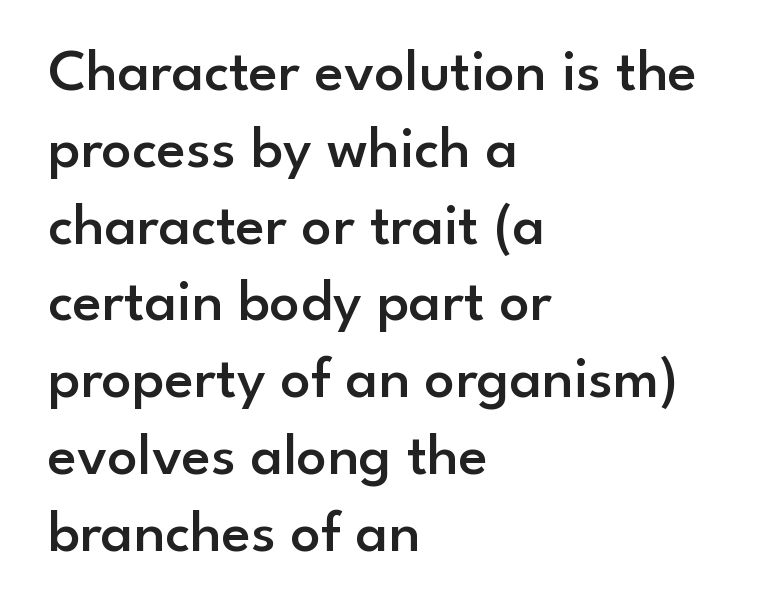
Q: Is the text bold? A: Semi-bold.
Q: Is the text italic (slanted)? A: No, it is upright.
Q: Is the typeface a serif or a sans-serif typeface? A: Sans-serif.
Q: Is the text underlined? A: No.
Q: How is the paragraph aligned? A: Left-aligned.
Q: Is the spacing between letters normal or unusually wide? A: Normal.
Q: Is the spacing between lines tight, normal or loose? A: Normal.
Q: Width (condensed, normal, or wide)? A: Normal.
Q: Stroke contrast? A: Low.
Q: x-height? A: Small.
Q: Monospaced? A: No.
